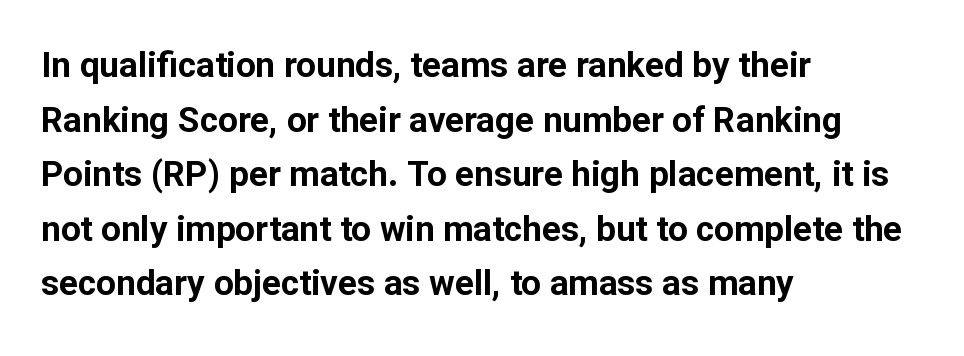
Q: Is the text bold? A: Yes.
Q: Is the text italic (slanted)? A: No, it is upright.
Q: Is the typeface a serif or a sans-serif typeface? A: Sans-serif.
Q: Is the text underlined? A: No.
Q: How is the paragraph aligned? A: Left-aligned.
Q: Is the spacing between letters normal or unusually wide? A: Normal.
Q: Is the spacing between lines tight, normal or loose? A: Normal.
Q: Width (condensed, normal, or wide)? A: Normal.
Q: Stroke contrast? A: Low.
Q: x-height? A: Medium.
Q: Monospaced? A: No.
